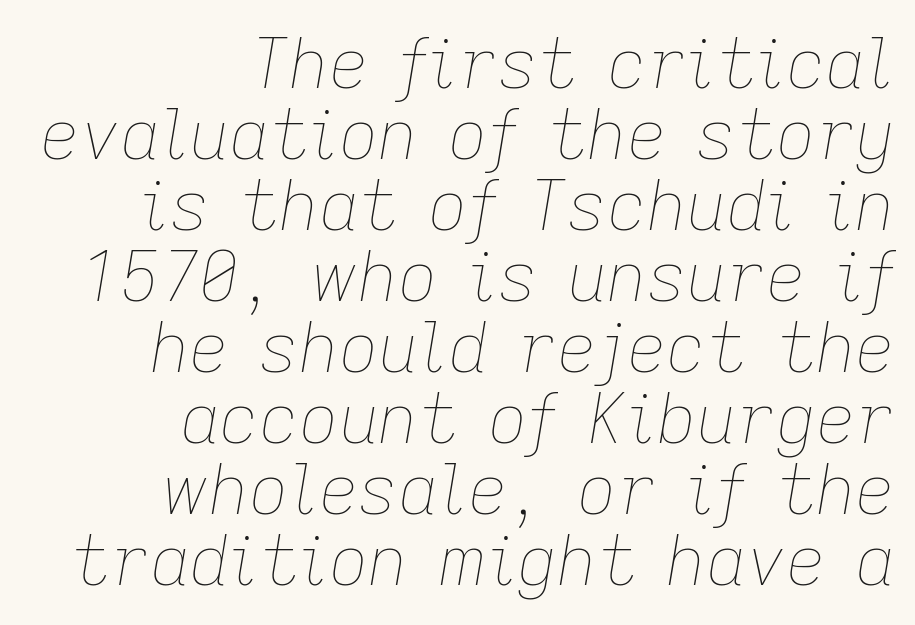
The font sits on the lighter half of the weight spectrum, regular included. Is there much room between lines? No — they nearly touch. Each word holds together tightly as a unit, with standard inter-letter gaps. Here the designer chose a conventional face with non-uniform glyph widths. Letters rest on an invisible, unmarked baseline.
